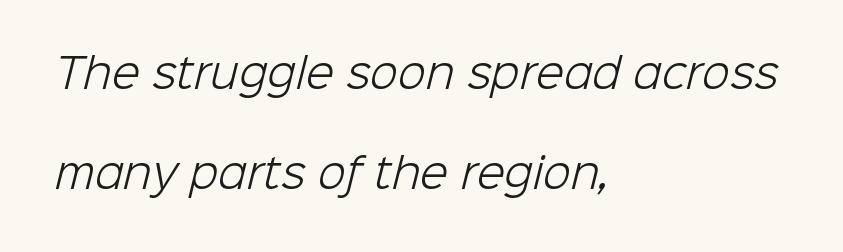
The paragraph shown leans on its left margin. The passage shown is not bold in any degree. The face used here is a sans, in the tradition of grotesques and geometrics. No word sits above an underline. Spacing verdict: proportional, widths tailored to each character. Horizontal bands of white between lines are thick stripes.
